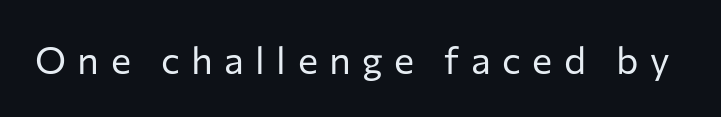
The area under the type is left untouched. Does the type have serifs? No, each stem ends abruptly. Think of a printed novel: that variable character pitch is what you see here. Tracking here is generous; glyphs stand well apart from one another.
